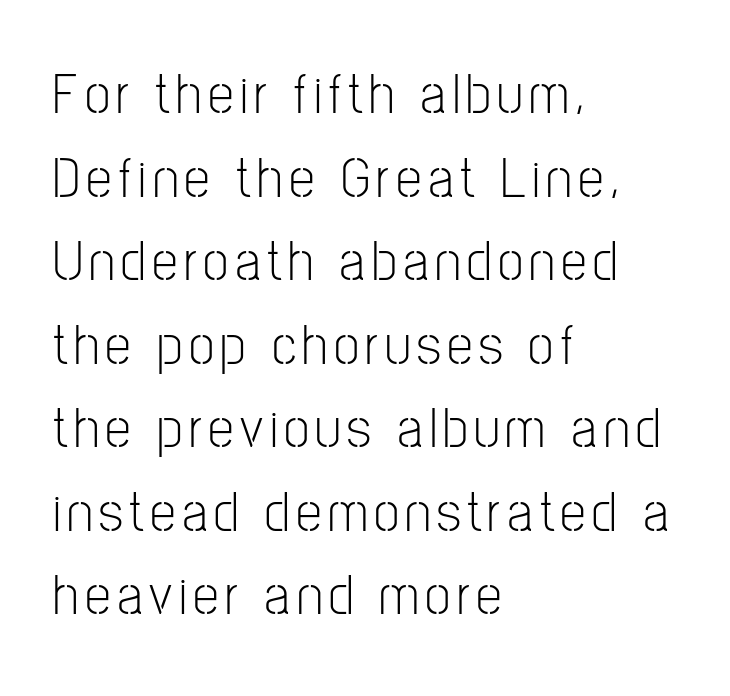
A quiet, ordinary-to-light weight characterises the typeface. Vertical strokes here are truly vertical. Does the type have serifs? No, each stem ends abruptly. Line beginnings align vertically; line endings do not. These lines are rendered in a variable-pitch font.
